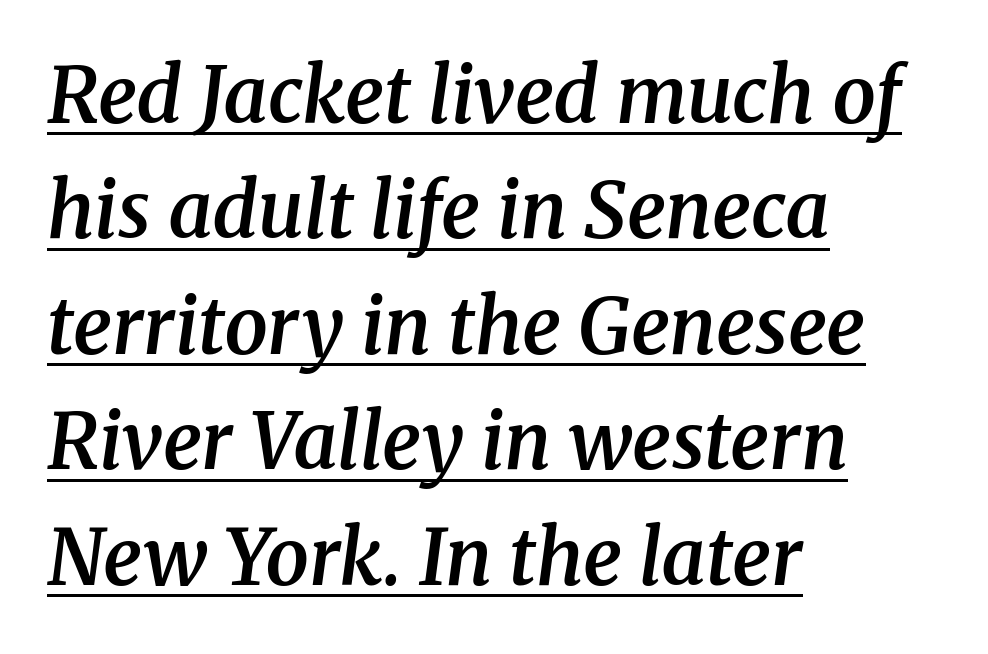
{"serif": "yes", "italic": "yes", "lean": "right", "slant_degrees": 8, "bold": "semi", "weight": "semibold", "width": "normal", "stroke_contrast": "medium", "x_height": "medium", "monospaced": "no", "underline": "yes", "align": "left", "line_spacing": "normal", "line_spacing_ratio": 1.5, "letter_spacing": "normal", "letter_spacing_em": 0.0, "glyph_px": 77}
